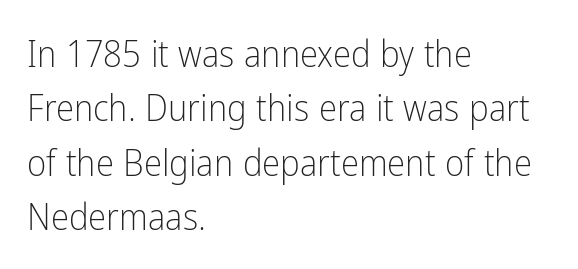
The image shows 37 px light, condensed sans-serif type, upright; set left-aligned, normal line spacing (1.47x), normal letter spacing, not underlined; low stroke contrast and a medium x-height.
